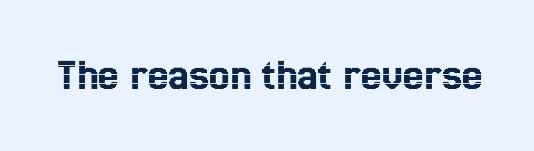
{"italic": "no", "width": "condensed", "x_height": "medium", "monospaced": "no", "underline": "no", "letter_spacing": "normal", "letter_spacing_em": 0.0, "glyph_px": 46}
